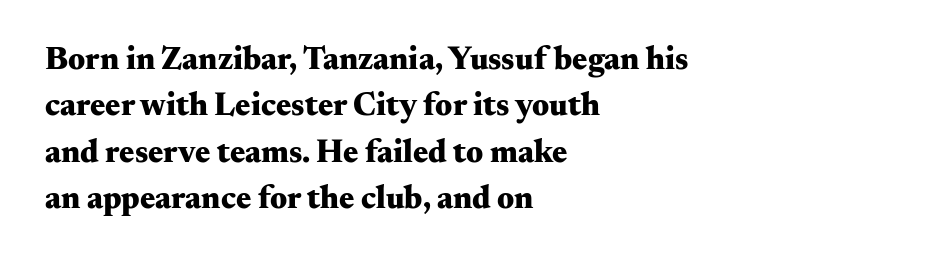
Q: Is the text bold? A: Yes.
Q: Is the text italic (slanted)? A: No, it is upright.
Q: Is the typeface a serif or a sans-serif typeface? A: Serif.
Q: Is the text underlined? A: No.
Q: How is the paragraph aligned? A: Left-aligned.
Q: Is the spacing between letters normal or unusually wide? A: Normal.
Q: Is the spacing between lines tight, normal or loose? A: Normal.
Q: Width (condensed, normal, or wide)? A: Wide.
Q: Stroke contrast? A: Medium.
Q: x-height? A: Small.
Q: Monospaced? A: No.
